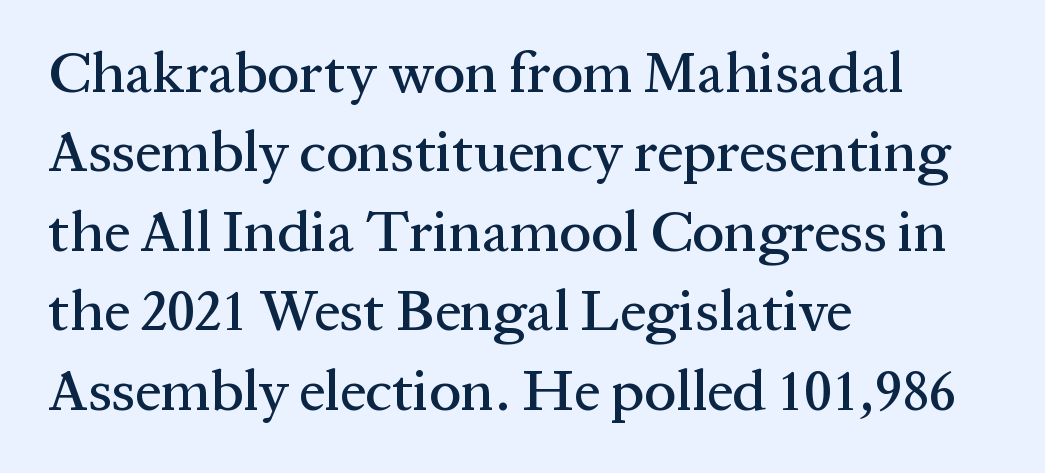
The image shows 58 px serif type, upright; set left-aligned, normal line spacing (1.37x), normal letter spacing, not underlined; medium stroke contrast and a medium x-height.
